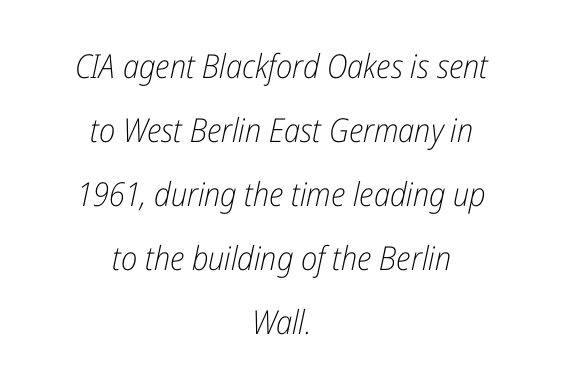
Letter spacing: default. The face used here has a pronounced slope to its letters. Stem width sits at or under what a default text font uses. Which margin do the lines hug? Neither — every line sits in the middle. Note the varied advance widths — an 'i' is clearly narrower than an 'm'.
